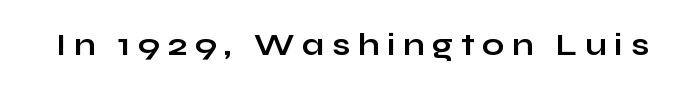
Q: Is the text bold? A: Yes.
Q: Is the text italic (slanted)? A: No, it is upright.
Q: Is the typeface a serif or a sans-serif typeface? A: Sans-serif.
Q: Is the text underlined? A: No.
Q: Is the spacing between letters normal or unusually wide? A: Unusually wide.
Q: Width (condensed, normal, or wide)? A: Wide.
Q: Stroke contrast? A: Low.
Q: x-height? A: Medium.
Q: Monospaced? A: No.
